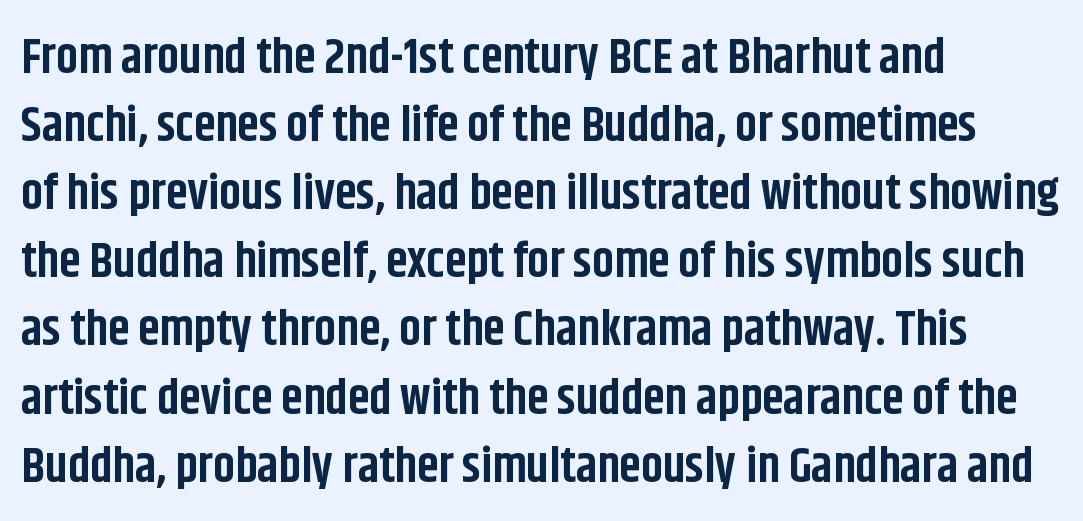
The image shows 49 px bold, condensed sans-serif type, upright; set left-aligned, normal line spacing (1.39x), normal letter spacing, not underlined; low stroke contrast and a large x-height.
